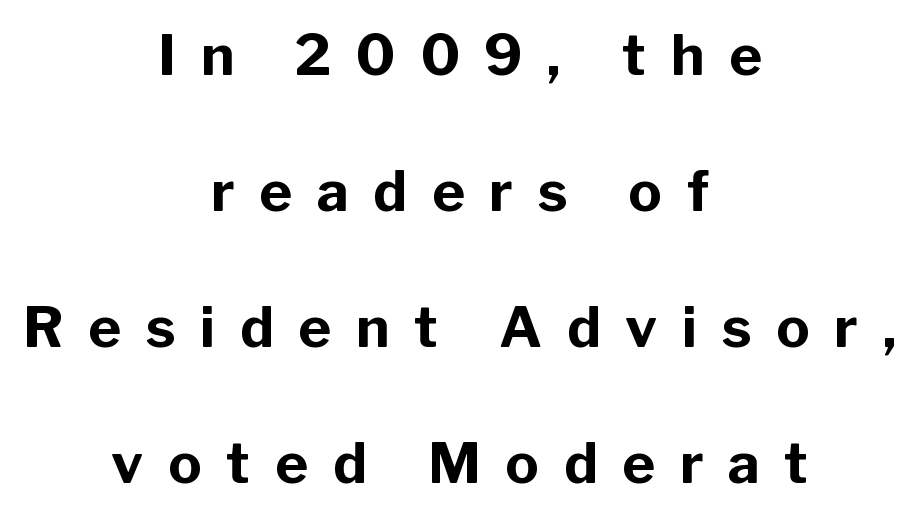
{"serif": "no", "italic": "no", "bold": "yes", "weight": "bold", "width": "normal", "stroke_contrast": "low", "x_height": "medium", "monospaced": "no", "underline": "no", "align": "center", "line_spacing": "loose", "line_spacing_ratio": 2.43, "letter_spacing": "wide", "letter_spacing_em": 0.44, "glyph_px": 56}
